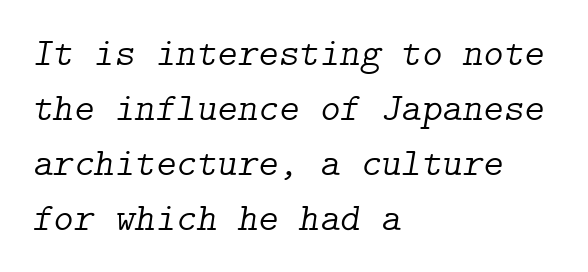
Q: Is the text bold? A: No.
Q: Is the text italic (slanted)? A: Yes, it leans right by about 9 degrees.
Q: Is the typeface a serif or a sans-serif typeface? A: Serif.
Q: Is the text underlined? A: No.
Q: How is the paragraph aligned? A: Left-aligned.
Q: Is the spacing between letters normal or unusually wide? A: Normal.
Q: Is the spacing between lines tight, normal or loose? A: Normal.
Q: Width (condensed, normal, or wide)? A: Normal.
Q: Stroke contrast? A: Low.
Q: x-height? A: Medium.
